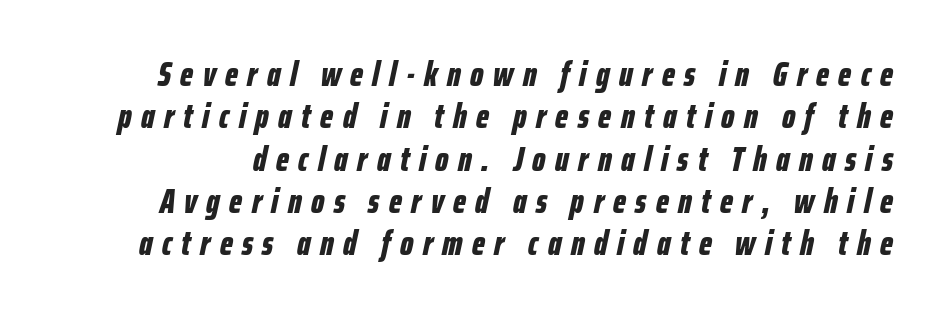
Inter-character spacing is expanded well beyond the font's built-in metrics. Spacing verdict: proportional, widths tailored to each character. You'd pick this weight for a headline — it's a proper bold. Anything drawn beneath the words? Only blank space.
